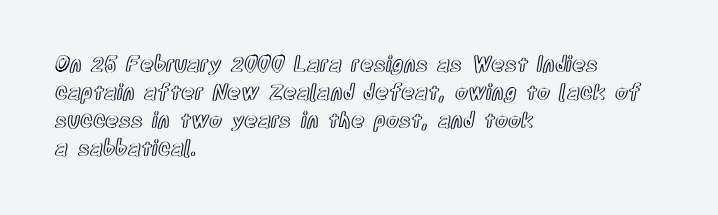
Q: Is the text italic (slanted)? A: Yes.
Q: Is the text underlined? A: No.
Q: How is the paragraph aligned? A: Left-aligned.
Q: Is the spacing between letters normal or unusually wide? A: Normal.
Q: Is the spacing between lines tight, normal or loose? A: Normal.
